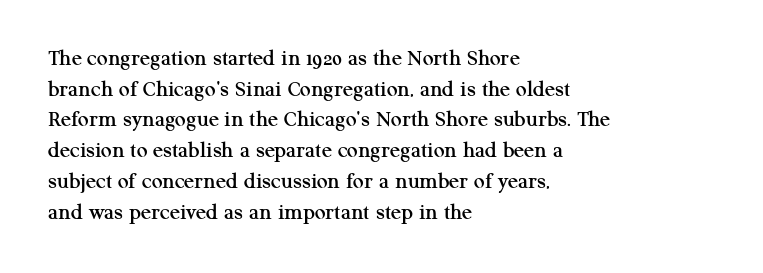
Q: Is the text italic (slanted)? A: No, it is upright.
Q: Is the text underlined? A: No.
Q: How is the paragraph aligned? A: Left-aligned.
Q: Is the spacing between letters normal or unusually wide? A: Normal.
Q: Is the spacing between lines tight, normal or loose? A: Normal.
